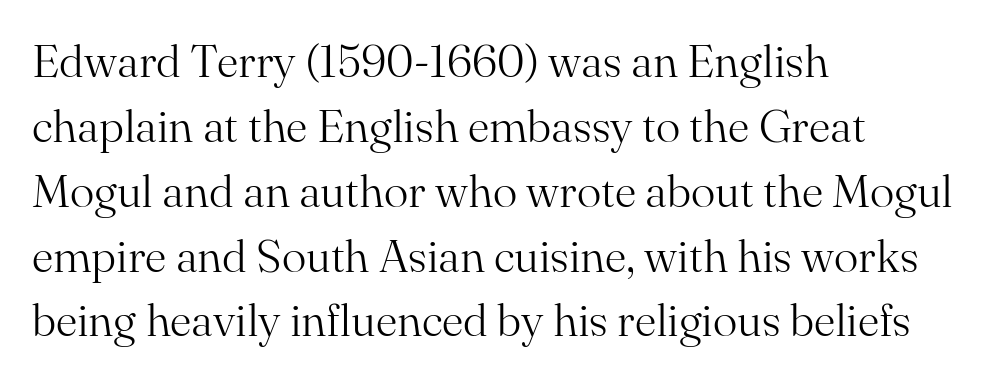
Little horizontal feet cap the strokes, marking this as serif type. Baseline-to-baseline distance is the conventional proportion of letter height. Heaviness? Minimal to ordinary, like unemphasized prose. It's the straight-up-and-down kind of type. The space beneath each line is pristine and unruled.
